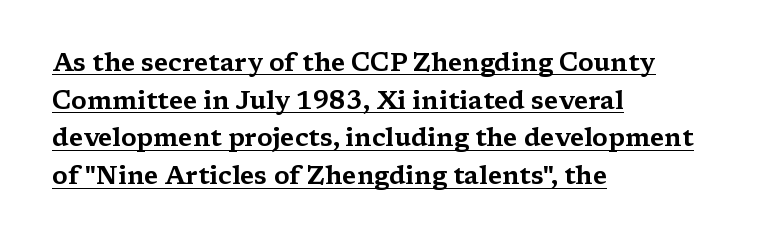
The image shows 25 px text type, upright; set left-aligned, normal line spacing (1.51x), normal letter spacing, underlined.
